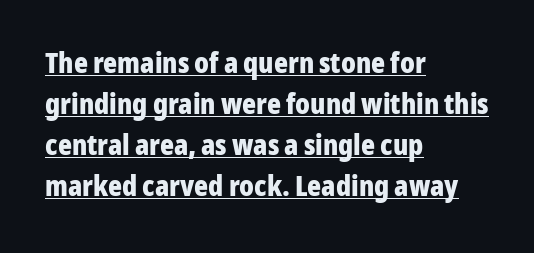
The image shows 29 px bold, condensed sans-serif type, upright; set left-aligned, normal line spacing (1.41x), normal letter spacing, underlined; low stroke contrast and a medium x-height.
